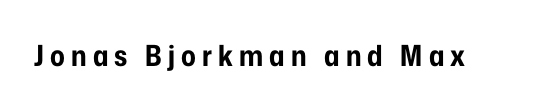
The image shows 29 px bold, condensed sans-serif type, upright; set unusually wide letter spacing (+0.21 em), not underlined; low stroke contrast and a medium x-height.
